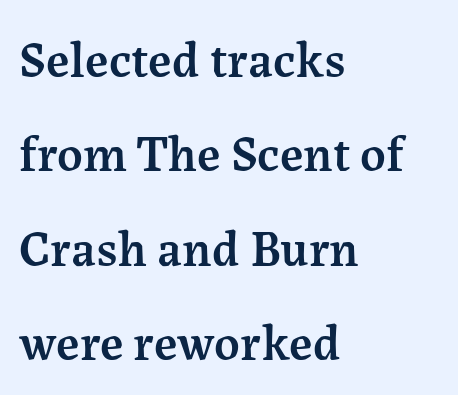
The image shows 50 px semibold serif type, upright; set left-aligned, line spacing 1.89x, normal letter spacing, not underlined; medium stroke contrast and a medium x-height.
